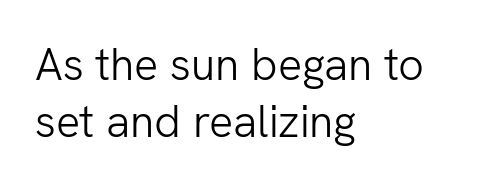
Vertically, the passage feels balanced, rows spaced as you'd expect. Font category for this specimen: sans-serif. In terms of posture, this sample is upright. Nothing heavy about these letters — not bold at all. Here the designer chose a conventional face with non-uniform glyph widths.
